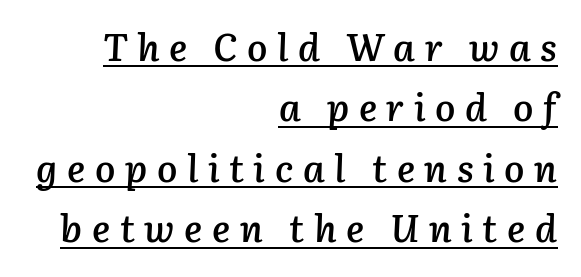
{"italic": "yes", "lean": "right", "slant_degrees": 3, "bold": "semi", "weight": "semibold", "width": "normal", "stroke_contrast": "low", "x_height": "medium", "monospaced": "no", "underline": "yes", "align": "right", "line_spacing": "normal", "line_spacing_ratio": 1.59, "letter_spacing": "wide", "letter_spacing_em": 0.25, "glyph_px": 38}
